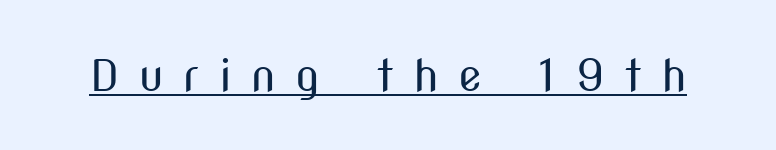
A typographer would call this underscored text. The letterforms sit at book weight or below. A typesetter would call this proportional, since set widths differ per character. Substantial extra tracking has been applied to these lines.
